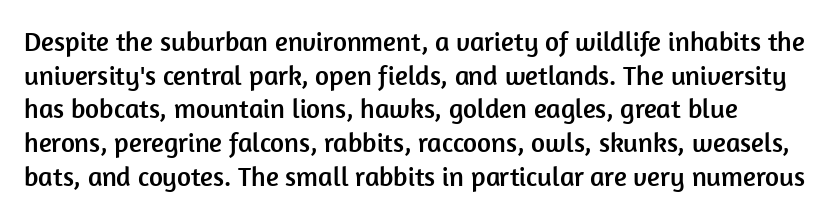
Q: Is the text italic (slanted)? A: No, it is upright.
Q: Is the text underlined? A: No.
Q: Is the spacing between letters normal or unusually wide? A: Normal.
Q: Is the spacing between lines tight, normal or loose? A: Normal.
